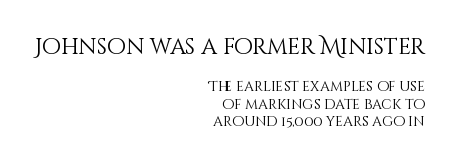
Q: Is the text bold? A: No.
Q: Is the text italic (slanted)? A: No, it is upright.
Q: Is the text underlined? A: No.
Q: How is the paragraph aligned? A: Right-aligned.
Q: Is the spacing between letters normal or unusually wide? A: Normal.
Q: Is the spacing between lines tight, normal or loose? A: Normal.
Q: Which block of text is set in a larger size, the first (top) or the second (bottom)? A: The first (top) one.
